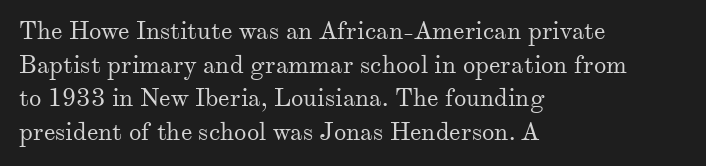
Q: Is the text bold? A: No.
Q: Is the text italic (slanted)? A: No, it is upright.
Q: Is the text underlined? A: No.
Q: How is the paragraph aligned? A: Left-aligned.
Q: Is the spacing between letters normal or unusually wide? A: Normal.
Q: Is the spacing between lines tight, normal or loose? A: Normal.
